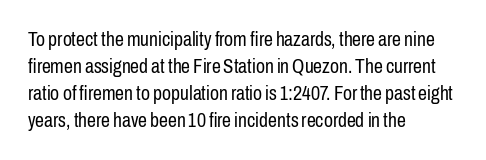
{"italic": "no", "bold": "no", "underline": "no", "align": "left", "line_spacing": "normal", "line_spacing_ratio": 1.35, "letter_spacing": "normal", "letter_spacing_em": 0.0, "glyph_px": 20}
